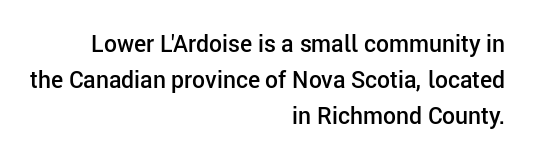
Firm but not heavy-handed strokes: this text is semibold. Here the glyphs are tracked normally, forming tight word shapes. The text block is weighted toward the right margin, trailing off unevenly leftward. Normally led — the rows are evenly, conventionally spaced. Vertical strokes here are truly vertical. Anything drawn beneath the words? Only blank space.
